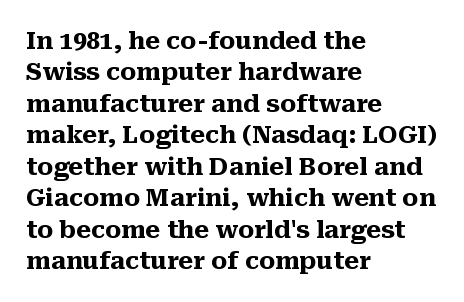
Q: Is the text bold? A: Yes.
Q: Is the text italic (slanted)? A: No, it is upright.
Q: Is the text underlined? A: No.
Q: How is the paragraph aligned? A: Left-aligned.
Q: Is the spacing between letters normal or unusually wide? A: Normal.
Q: Is the spacing between lines tight, normal or loose? A: Normal.
